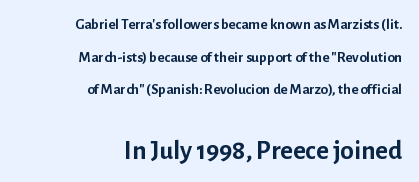
Q: Is the text bold? A: Yes.
Q: Is the text italic (slanted)? A: No, it is upright.
Q: Is the text underlined? A: No.
Q: How is the paragraph aligned? A: Right-aligned.
Q: Is the spacing between letters normal or unusually wide? A: Normal.
Q: Is the spacing between lines tight, normal or loose? A: Loose.
Q: Which block of text is set in a larger size, the first (top) or the second (bottom)? A: The second (bottom) one.
